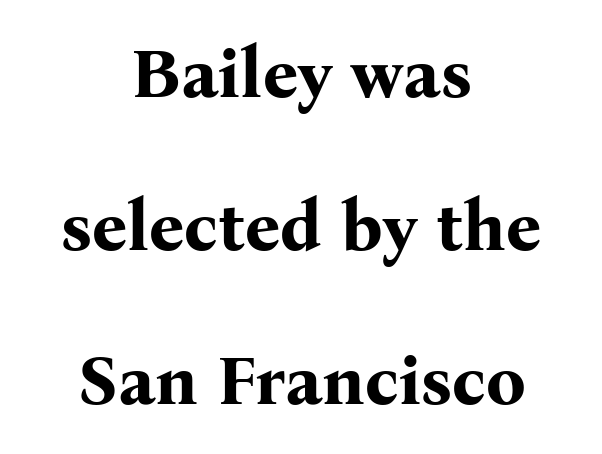
Q: Is the text bold? A: Yes.
Q: Is the text italic (slanted)? A: No, it is upright.
Q: Is the typeface a serif or a sans-serif typeface? A: Serif.
Q: Is the text underlined? A: No.
Q: How is the paragraph aligned? A: Centered.
Q: Is the spacing between letters normal or unusually wide? A: Normal.
Q: Is the spacing between lines tight, normal or loose? A: Loose.
Q: Width (condensed, normal, or wide)? A: Normal.
Q: Stroke contrast? A: Medium.
Q: x-height? A: Medium.
Q: Monospaced? A: No.
